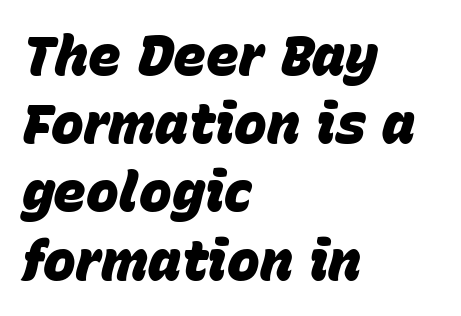
{"italic": "yes", "lean": "right", "slant_degrees": 15, "bold": "yes", "weight": "heavy", "width": "normal", "stroke_contrast": "low", "x_height": "large", "monospaced": "no", "underline": "no", "align": "left", "line_spacing_ratio": 1.24, "letter_spacing": "normal", "letter_spacing_em": 0.0, "glyph_px": 55}
